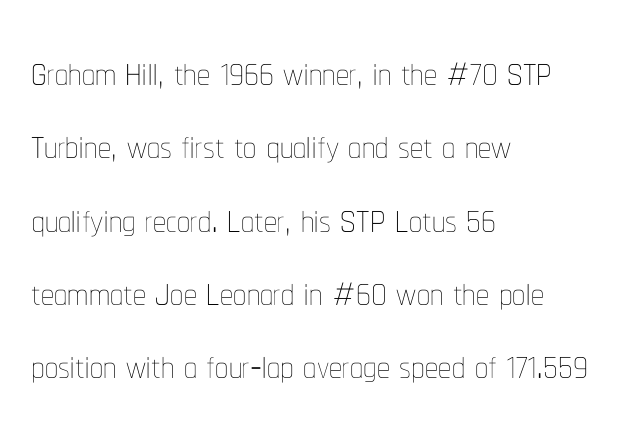
Q: Is the text bold? A: No.
Q: Is the text italic (slanted)? A: No, it is upright.
Q: Is the text underlined? A: No.
Q: How is the paragraph aligned? A: Left-aligned.
Q: Is the spacing between letters normal or unusually wide? A: Normal.
Q: Is the spacing between lines tight, normal or loose? A: Normal.
Q: Width (condensed, normal, or wide)? A: Condensed.
Q: Stroke contrast? A: Low.
Q: x-height? A: Medium.
Q: Monospaced? A: No.
